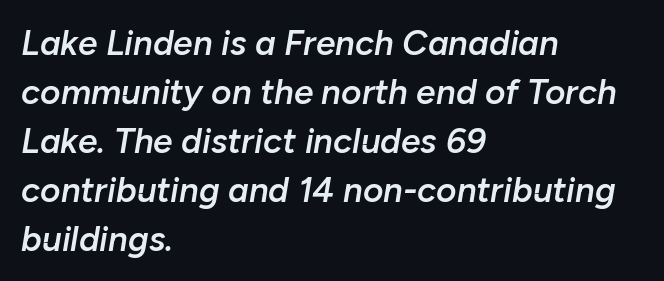
Q: Is the text bold? A: Semi-bold.
Q: Is the text italic (slanted)? A: Yes, it leans right by about 10 degrees.
Q: Is the text underlined? A: No.
Q: How is the paragraph aligned? A: Left-aligned.
Q: Is the spacing between letters normal or unusually wide? A: Normal.
Q: Is the spacing between lines tight, normal or loose? A: Normal.
Q: Width (condensed, normal, or wide)? A: Normal.
Q: Stroke contrast? A: Low.
Q: x-height? A: Medium.
Q: Monospaced? A: No.
